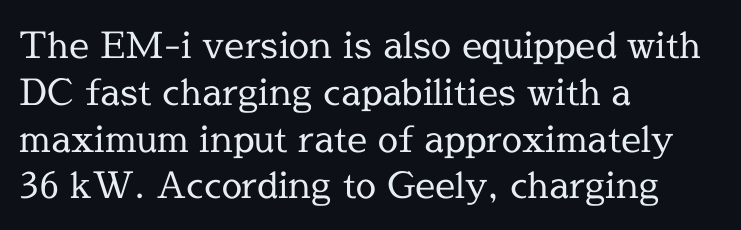
The passage shown has conventional tracking throughout. The lines are quadded left. The block of text has a typical density, with ordinary space between rows. Stems here are at most as thick as an everyday book face. The font family rendered here belongs to the serif group.
